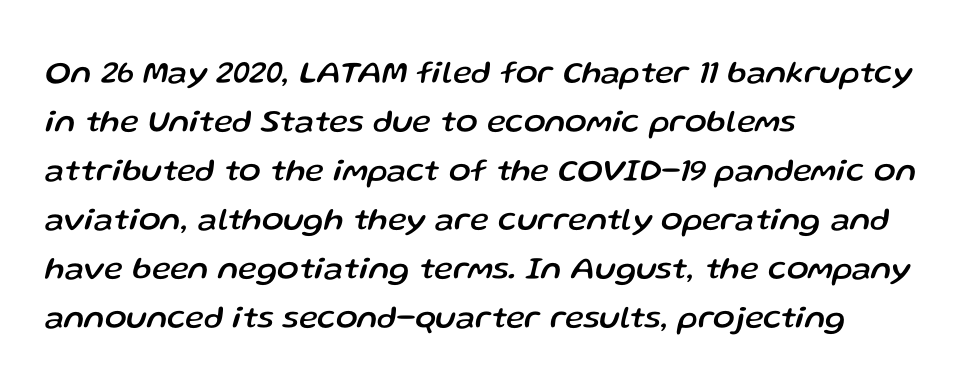
{"italic": "yes", "lean": "right", "slant_degrees": 13, "width": "normal", "stroke_contrast": "low", "x_height": "medium", "monospaced": "no", "underline": "no", "align": "left", "line_spacing": "normal", "line_spacing_ratio": 1.53, "letter_spacing": "normal", "letter_spacing_em": 0.0, "glyph_px": 32}
